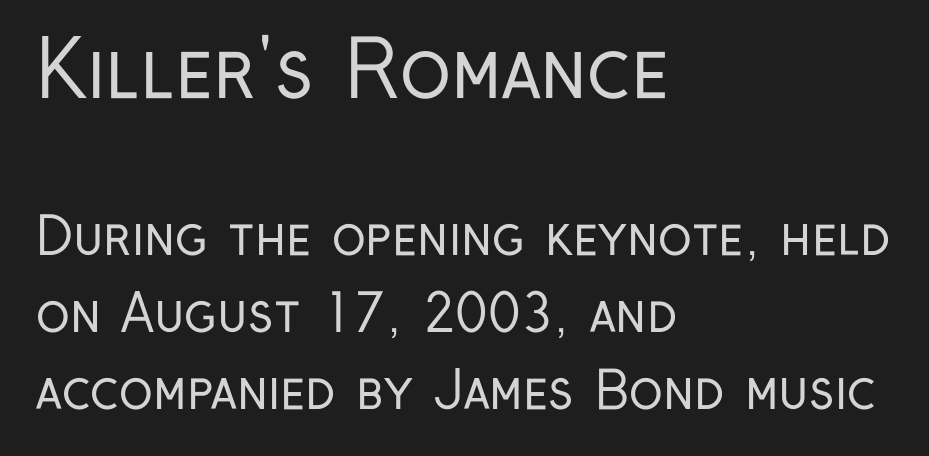
The image shows 77 px regular-weight, condensed sans-serif type, upright; set left-aligned, normal line spacing (1.51x), normal letter spacing, not underlined; the first (top) block is 1.51x larger; low stroke contrast and a medium x-height.
